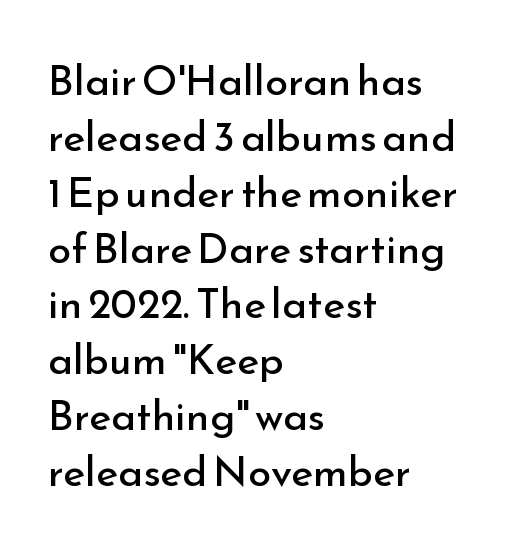
Q: Is the text bold? A: No.
Q: Is the text italic (slanted)? A: No, it is upright.
Q: Is the typeface a serif or a sans-serif typeface? A: Sans-serif.
Q: Is the text underlined? A: No.
Q: How is the paragraph aligned? A: Left-aligned.
Q: Is the spacing between letters normal or unusually wide? A: Normal.
Q: Is the spacing between lines tight, normal or loose? A: Normal.
Q: Width (condensed, normal, or wide)? A: Normal.
Q: Stroke contrast? A: Low.
Q: x-height? A: Small.
Q: Monospaced? A: No.
